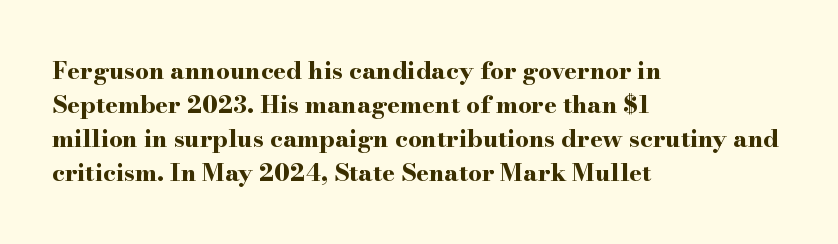
The passage shown stacks its lines at a standard gap. These lines keep a tight, regular rhythm from letter to letter. Descenders hang freely into open space. The sample has been set heavy, in full bold. Leftover space on each line is placed entirely after the last word. Nope, not italic — everything's standing straight.
